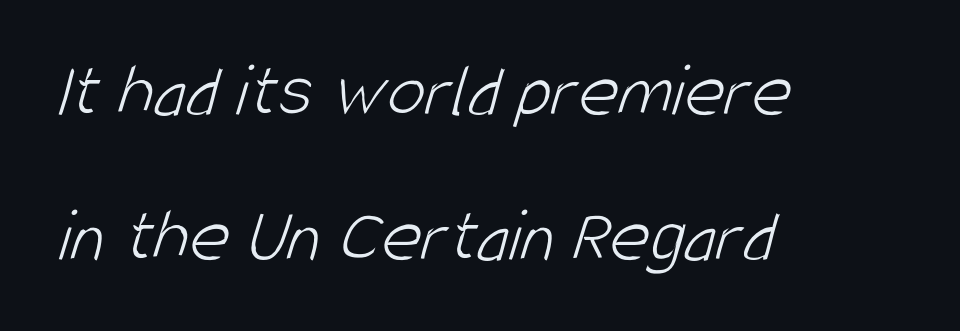
Every row of glyphs begins at an identical x-position on the left. Is this a fixed-width face? No — the glyphs have proportional, varying widths. Stroke thickness stays within the range of a standard reading face or lighter. The typeface chosen for these lines omits serifs. Between one letter and the next there's only the usual sliver of space.
